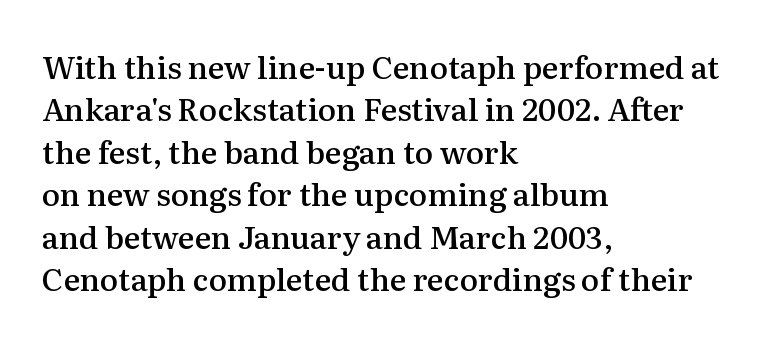
The image shows 31 px semibold serif type, upright; set left-aligned, normal line spacing (1.37x), normal letter spacing, not underlined; medium stroke contrast and a medium x-height.
